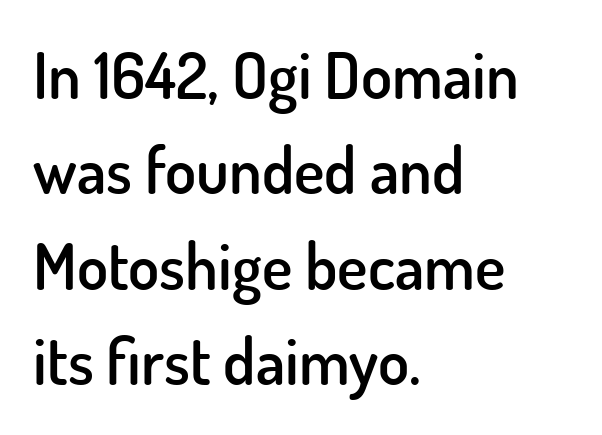
Q: Is the text bold? A: Semi-bold.
Q: Is the text italic (slanted)? A: No, it is upright.
Q: Is the typeface a serif or a sans-serif typeface? A: Sans-serif.
Q: Is the text underlined? A: No.
Q: How is the paragraph aligned? A: Left-aligned.
Q: Is the spacing between letters normal or unusually wide? A: Normal.
Q: Is the spacing between lines tight, normal or loose? A: Normal.
Q: Width (condensed, normal, or wide)? A: Normal.
Q: Stroke contrast? A: Low.
Q: x-height? A: Small.
Q: Monospaced? A: No.
